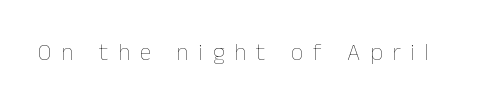
A typesetter would mark this as roman, not italic. The glyphs are unaccompanied by any horizontal stroke below them. Someone cranked the tracking dial way up on this one. The font is comparable to plain body text, perhaps lighter.
